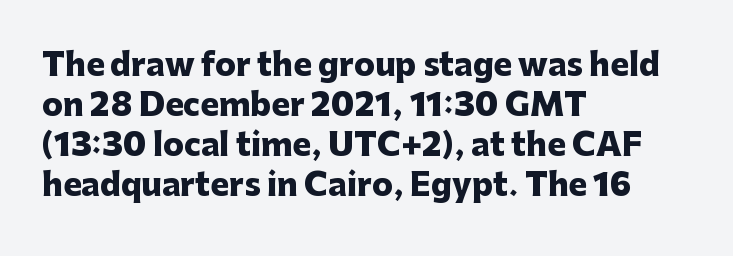
Q: Is the text bold? A: Yes.
Q: Is the text italic (slanted)? A: No, it is upright.
Q: Is the typeface a serif or a sans-serif typeface? A: Sans-serif.
Q: Is the text underlined? A: No.
Q: How is the paragraph aligned? A: Left-aligned.
Q: Is the spacing between letters normal or unusually wide? A: Normal.
Q: Is the spacing between lines tight, normal or loose? A: Normal.
Q: Width (condensed, normal, or wide)? A: Normal.
Q: Stroke contrast? A: Low.
Q: x-height? A: Medium.
Q: Monospaced? A: No.
